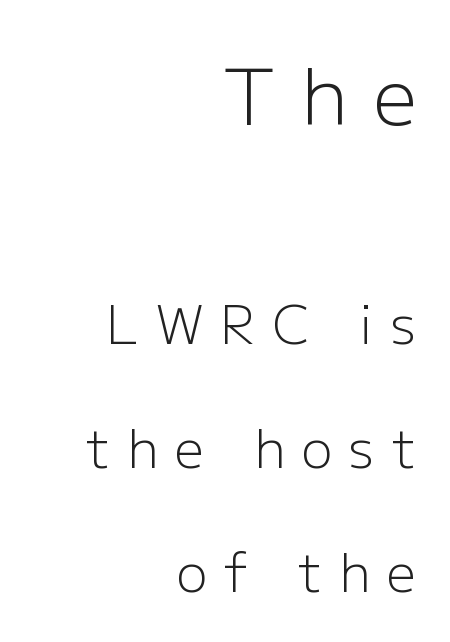
{"serif": "no", "italic": "no", "bold": "no", "weight": "light", "width": "normal", "stroke_contrast": "low", "x_height": "medium", "monospaced": "no", "underline": "no", "align": "right", "line_spacing": "loose", "line_spacing_ratio": 2.39, "letter_spacing": "wide", "letter_spacing_em": 0.33, "larger_block": "first", "size_ratio": 1.5, "glyph_px": 78}
